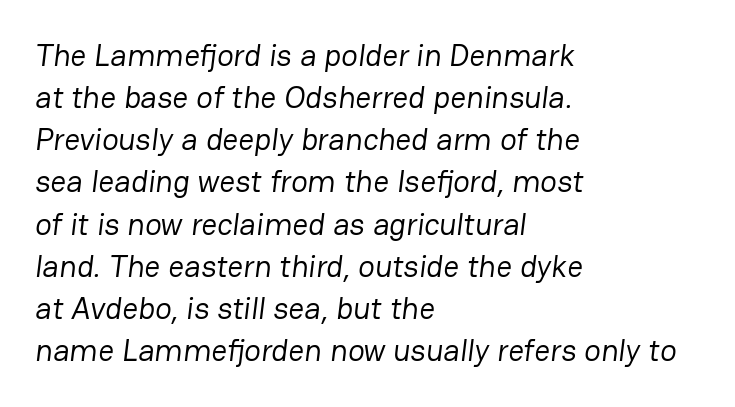
The image shows 31 px regular-weight sans-serif type; set left-aligned, normal line spacing (1.36x), normal letter spacing, not underlined; low stroke contrast and a medium x-height.
